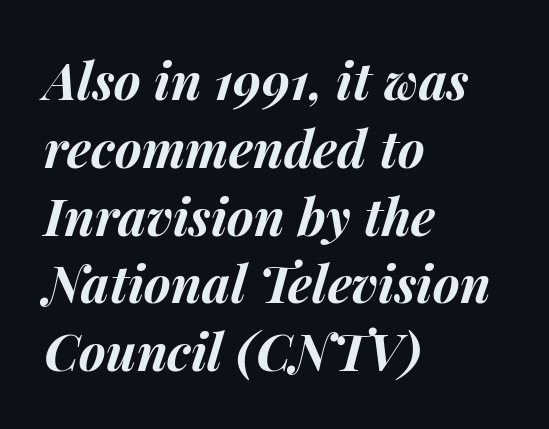
The rendering keeps characters at their native spacing. Quick note: interline space is typical. Typesetter's note: full bold, strokes at maximum text heaviness. The rendering uses natural spacing where letterforms have individual widths. Italic: yes, the glyphs are oblique. Check the space under the baseline: it is left empty.
